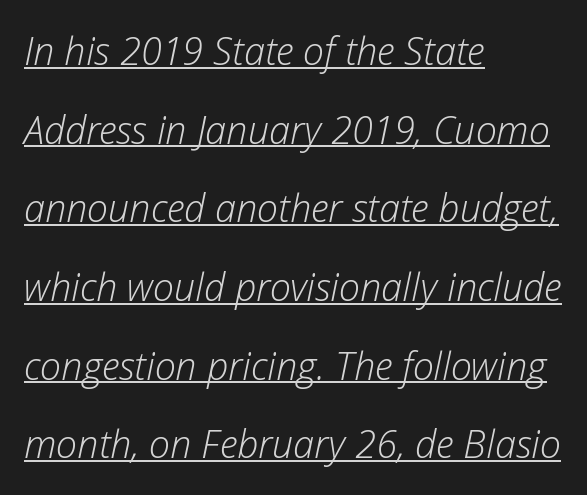
Q: Is the text bold? A: No.
Q: Is the text italic (slanted)? A: Yes, it leans right by about 12 degrees.
Q: Is the text underlined? A: Yes.
Q: How is the paragraph aligned? A: Left-aligned.
Q: Is the spacing between letters normal or unusually wide? A: Normal.
Q: Is the spacing between lines tight, normal or loose? A: Loose.
Q: Width (condensed, normal, or wide)? A: Normal.
Q: Stroke contrast? A: Low.
Q: x-height? A: Medium.
Q: Monospaced? A: No.
